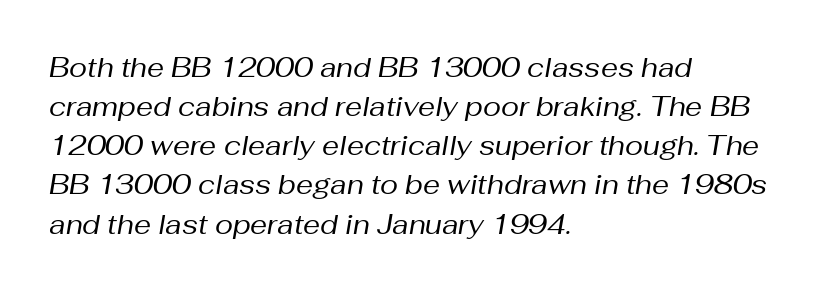
The image shows 27 px text type, italic (leaning right); set left-aligned, normal line spacing (1.45x), normal letter spacing, not underlined.
